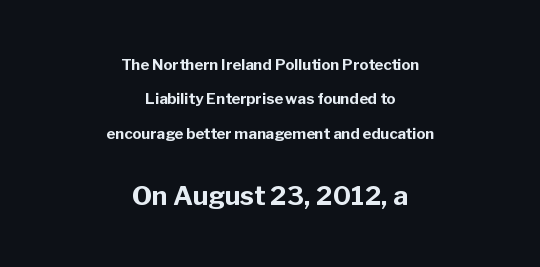
Bare-footed words on every line. Notice how the passage keeps no hard edge, just a central spine. These lines stand farther apart than default settings would place them. Honestly, the letter spacing is just normal — you wouldn't notice it.
